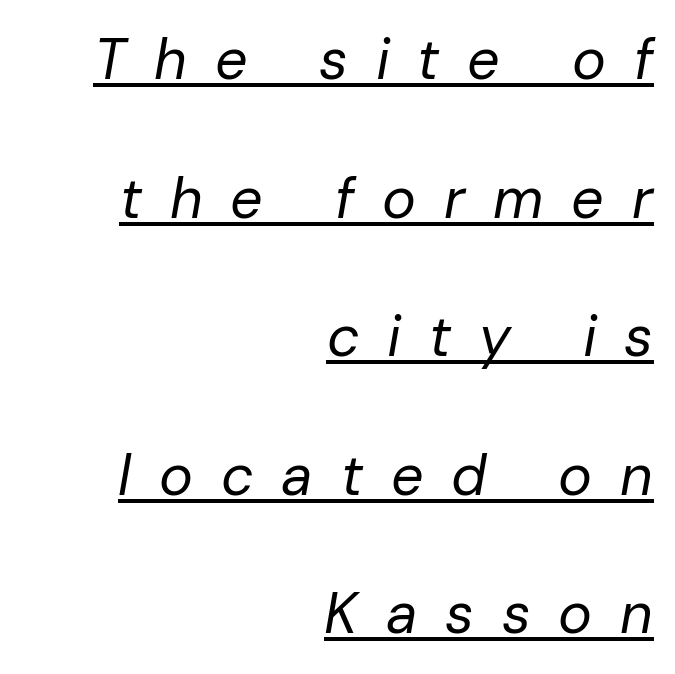
{"italic": "yes", "lean": "right", "slant_degrees": 10, "bold": "no", "weight": "regular", "width": "normal", "stroke_contrast": "low", "x_height": "medium", "monospaced": "no", "underline": "yes", "align": "right", "line_spacing": "loose", "line_spacing_ratio": 2.43, "letter_spacing": "wide", "letter_spacing_em": 0.49, "glyph_px": 57}
